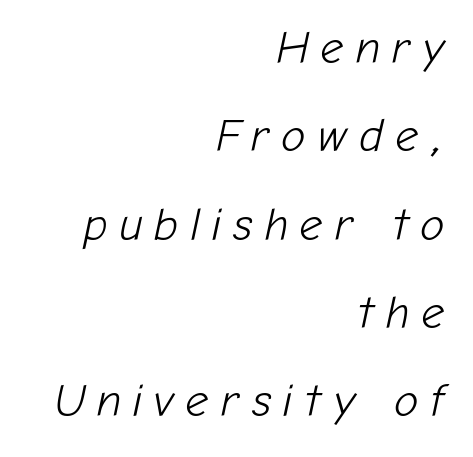
The image shows 46 px light type, italic (leaning right); set right-aligned, loose line spacing (1.92x), unusually wide letter spacing (+0.25 em), not underlined; low stroke contrast and a medium x-height.
